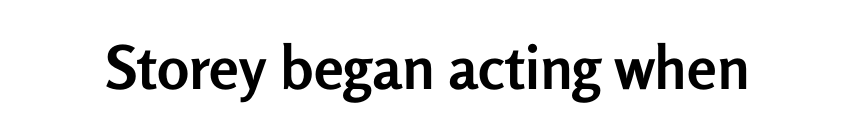
Q: Is the text bold? A: Yes.
Q: Is the text italic (slanted)? A: No, it is upright.
Q: Is the typeface a serif or a sans-serif typeface? A: Sans-serif.
Q: Is the text underlined? A: No.
Q: Is the spacing between letters normal or unusually wide? A: Normal.
Q: Width (condensed, normal, or wide)? A: Normal.
Q: Stroke contrast? A: Low.
Q: x-height? A: Medium.
Q: Monospaced? A: No.
